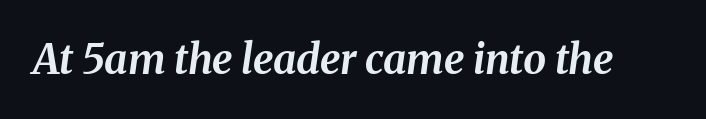
{"italic": "yes", "lean": "right", "slant_degrees": 8, "bold": "yes", "weight": "bold", "width": "normal", "stroke_contrast": "medium", "x_height": "medium", "monospaced": "no", "underline": "no", "letter_spacing": "normal", "letter_spacing_em": 0.0, "glyph_px": 41}
